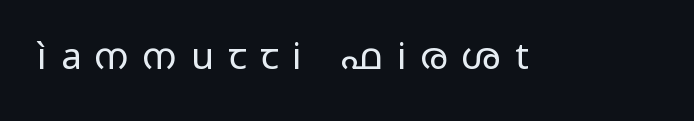
The image shows 37 px regular-weight, wide sans-serif type, upright; set unusually wide letter spacing (+0.38 em), not underlined; low stroke contrast and a medium x-height.
